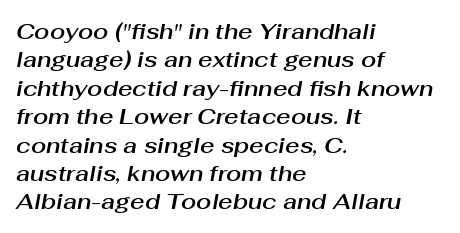
{"italic": "yes", "lean": "right", "slant_degrees": 10, "underline": "no", "align": "left", "line_spacing": "normal", "line_spacing_ratio": 1.29, "letter_spacing": "normal", "letter_spacing_em": 0.0, "glyph_px": 22}
